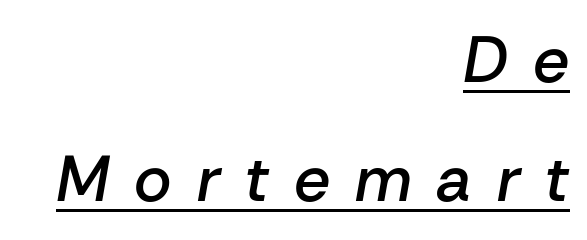
The image shows 64 px semibold type, italic (leaning right); set right-aligned, line spacing 1.86x, unusually wide letter spacing (+0.39 em), underlined; low stroke contrast and a medium x-height.
